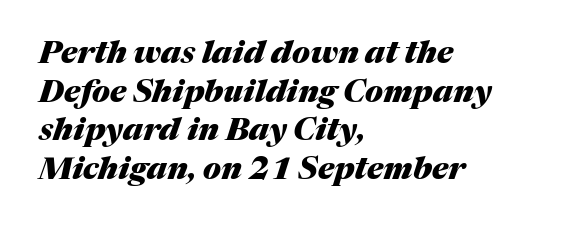
The leading is moderate, giving the passage an even texture. You could call the tracking neutral — neither tight nor loose. Spacing verdict: proportional, widths tailored to each character. The setting favours the left margin, as ordinary paragraphs usually do. Descenders are the only things crossing below the line. Slanted lettering throughout.
